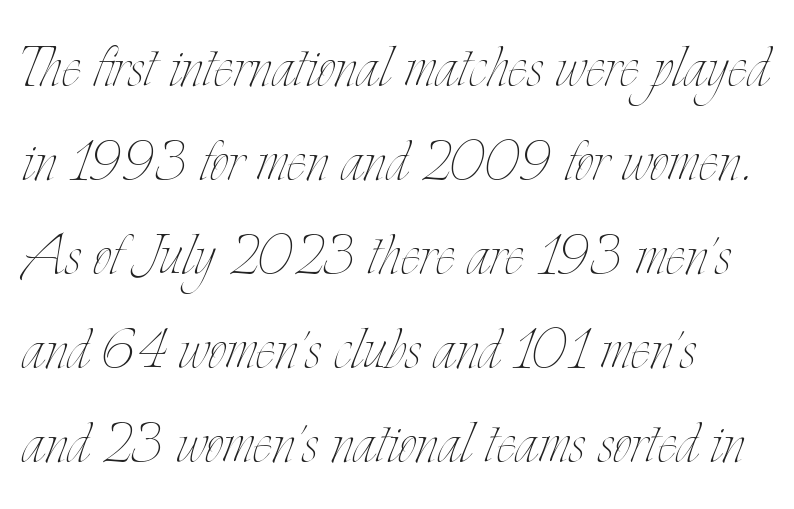
Q: Is the text bold? A: No.
Q: Is the text italic (slanted)? A: Yes.
Q: Is the text underlined? A: No.
Q: How is the paragraph aligned? A: Left-aligned.
Q: Is the spacing between letters normal or unusually wide? A: Normal.
Q: Is the spacing between lines tight, normal or loose? A: Normal.
Q: Width (condensed, normal, or wide)? A: Condensed.
Q: Stroke contrast? A: Low.
Q: x-height? A: Small.
Q: Monospaced? A: No.
